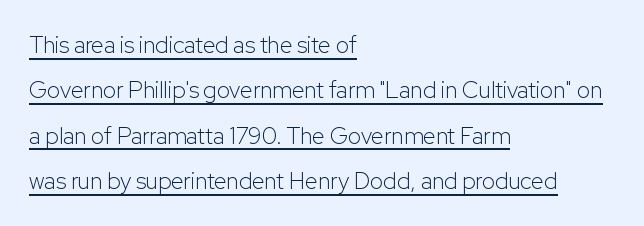
Ink coverage per letter is moderate at most. The ragged edge is on the right, which tells us the setting is flush left. This sample trades compactness for vertical openness between lines. This rendering leaves character spacing at its baseline value. The typesetter has applied underlining to the passage shown.
